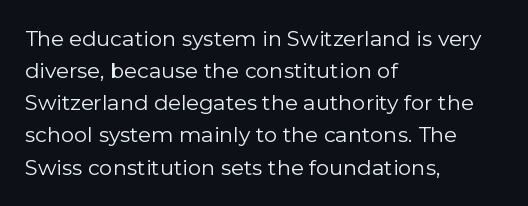
Is the block centered? No — it sits flush against the left margin. Honestly, the row spacing looks completely unremarkable. Check under the words: just untouched page. Ascenders rise straight up at ninety degrees. Nobody touched the tracking dial on this one.
